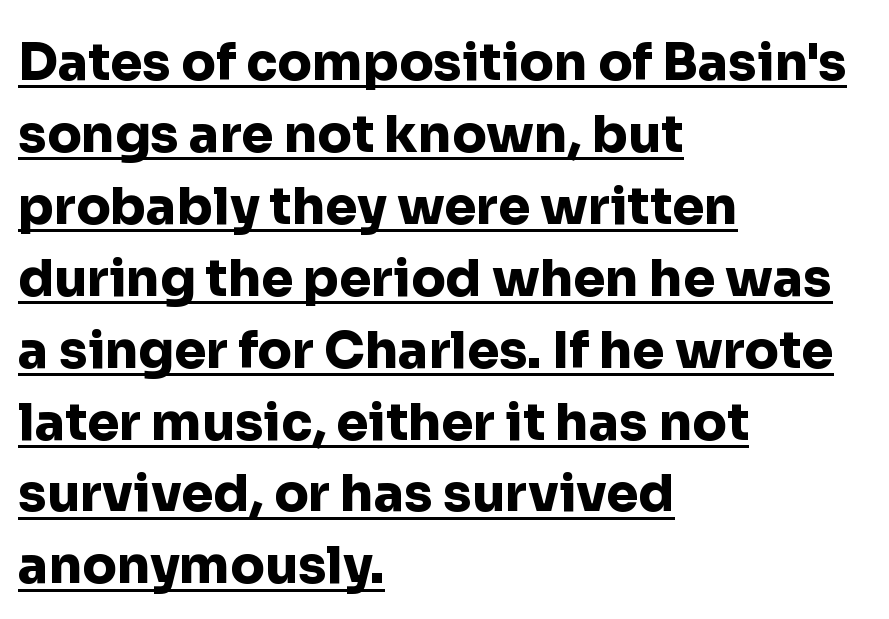
{"serif": "no", "italic": "no", "bold": "yes", "weight": "heavy", "width": "normal", "stroke_contrast": "low", "x_height": "medium", "monospaced": "no", "underline": "yes", "align": "left", "line_spacing": "normal", "line_spacing_ratio": 1.41, "letter_spacing": "normal", "letter_spacing_em": 0.0, "glyph_px": 51}
